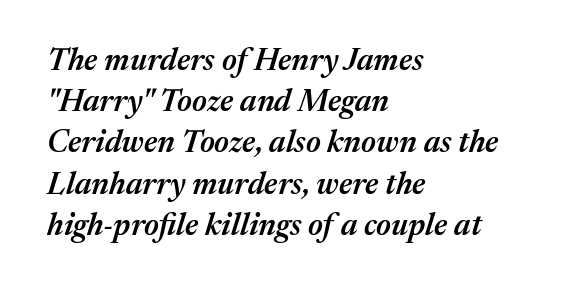
The text block is weighted toward the left margin, trailing off unevenly rightward. The line texture is even and compact thanks to regular tracking. The glyphs look as if they've been sheared to an angle. Does the leading feel generous? No, just average.
